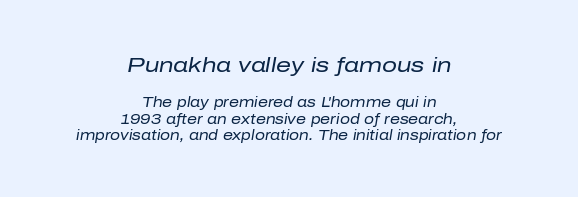
{"italic": "yes", "lean": "right", "slant_degrees": 10, "bold": "no", "underline": "no", "align": "center", "line_spacing_ratio": 1.17, "letter_spacing": "normal", "letter_spacing_em": 0.0, "larger_block": "first", "size_ratio": 1.5, "glyph_px": 21}
